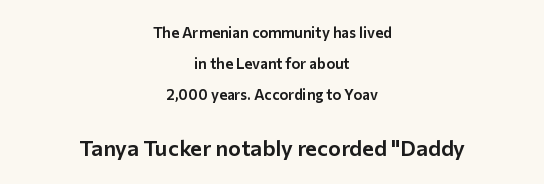
Q: Is the text italic (slanted)? A: No, it is upright.
Q: Is the text underlined? A: No.
Q: How is the paragraph aligned? A: Centered.
Q: Is the spacing between letters normal or unusually wide? A: Normal.
Q: Is the spacing between lines tight, normal or loose? A: Loose.
Q: Which block of text is set in a larger size, the first (top) or the second (bottom)? A: The second (bottom) one.
